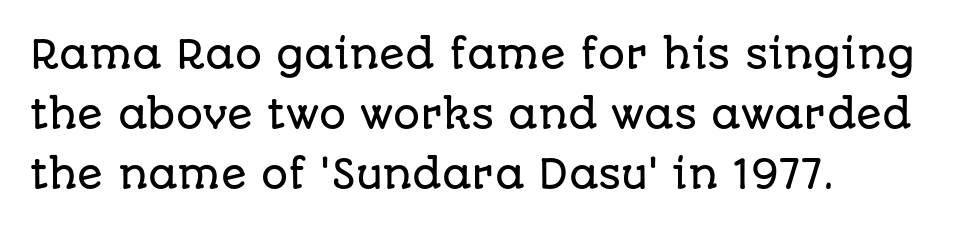
The lines sit at an ordinary, default distance from one another. One-word summary of the alignment: left. The space beneath each line is pristine and unruled. This is roman type, the default non-slanted kind. Each letter keeps its own natural width here, so spacing adapts to shape.
